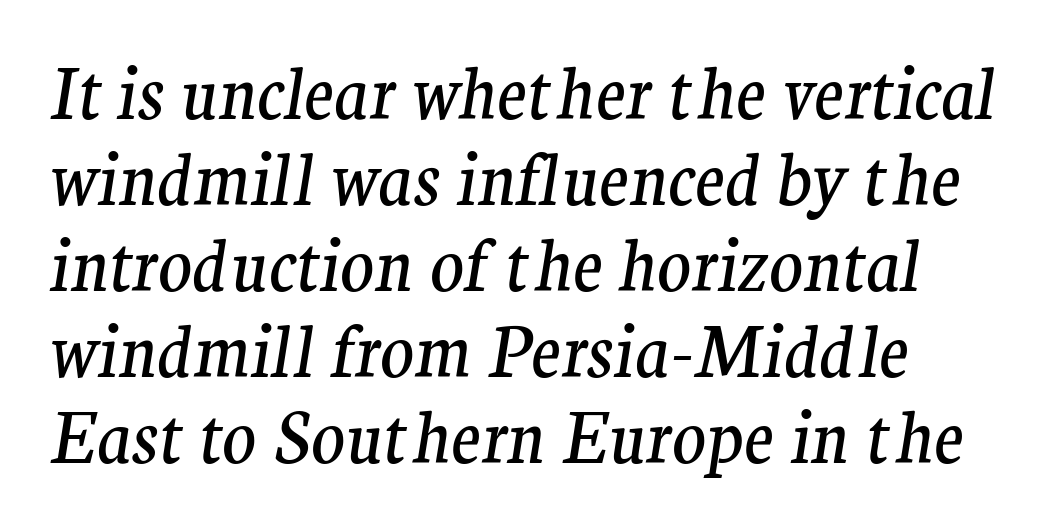
Stroke mass is kept to a normal reading level or below. Old-style or modern, the face here clearly has serifs. Short and long lines alike share a common starting point at left. Bare-footed words on every line. Quick note: italic.
